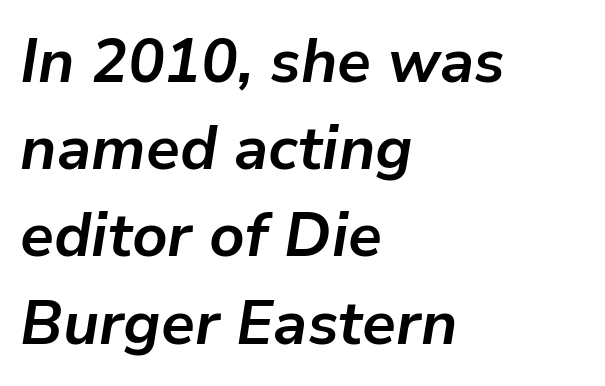
Q: Is the text bold? A: Yes.
Q: Is the text italic (slanted)? A: Yes, it leans right by about 9 degrees.
Q: Is the text underlined? A: No.
Q: How is the paragraph aligned? A: Left-aligned.
Q: Is the spacing between letters normal or unusually wide? A: Normal.
Q: Is the spacing between lines tight, normal or loose? A: Normal.
Q: Width (condensed, normal, or wide)? A: Normal.
Q: Stroke contrast? A: Low.
Q: x-height? A: Medium.
Q: Monospaced? A: No.
